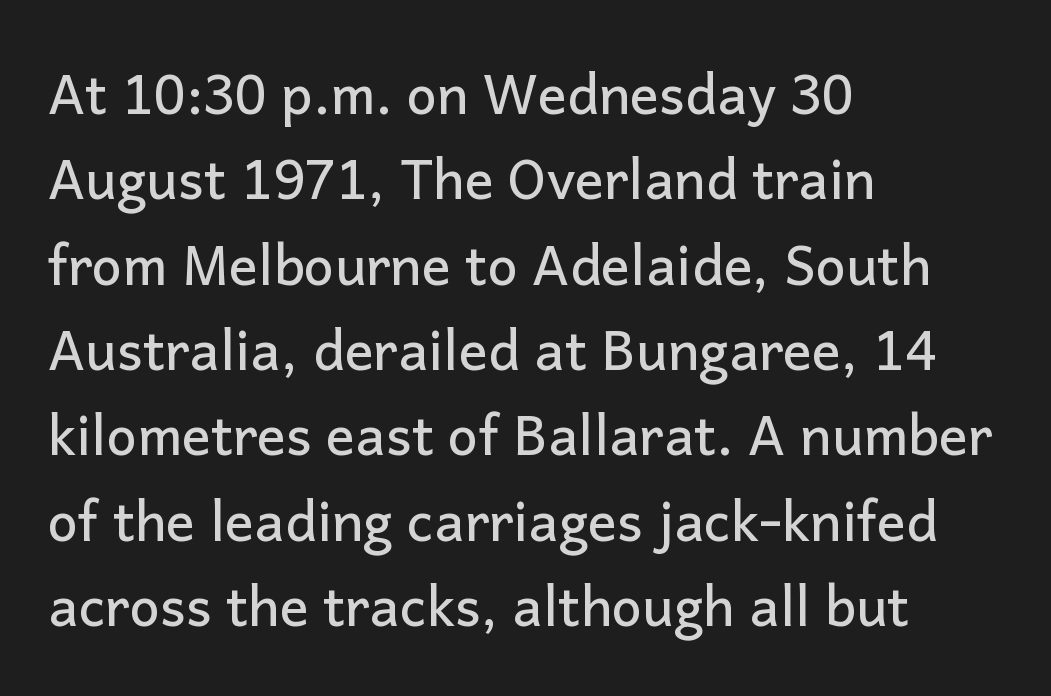
The image shows 54 px sans-serif type, upright; set left-aligned, normal line spacing (1.58x), normal letter spacing, not underlined; low stroke contrast and a medium x-height.
